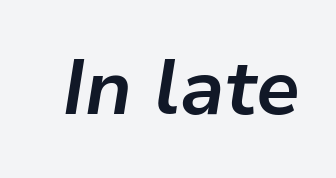
Q: Is the text bold? A: Yes.
Q: Is the text italic (slanted)? A: Yes, it leans right by about 9 degrees.
Q: Is the text underlined? A: No.
Q: Is the spacing between letters normal or unusually wide? A: Normal.
Q: Width (condensed, normal, or wide)? A: Normal.
Q: Stroke contrast? A: Low.
Q: x-height? A: Medium.
Q: Monospaced? A: No.
